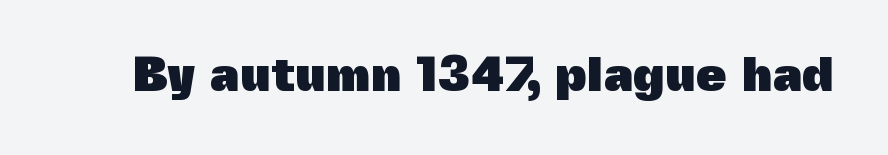
Q: Is the text bold? A: Yes.
Q: Is the text italic (slanted)? A: No, it is upright.
Q: Is the typeface a serif or a sans-serif typeface? A: Sans-serif.
Q: Is the text underlined? A: No.
Q: Is the spacing between letters normal or unusually wide? A: Normal.
Q: Width (condensed, normal, or wide)? A: Normal.
Q: x-height? A: Medium.
Q: Monospaced? A: No.
